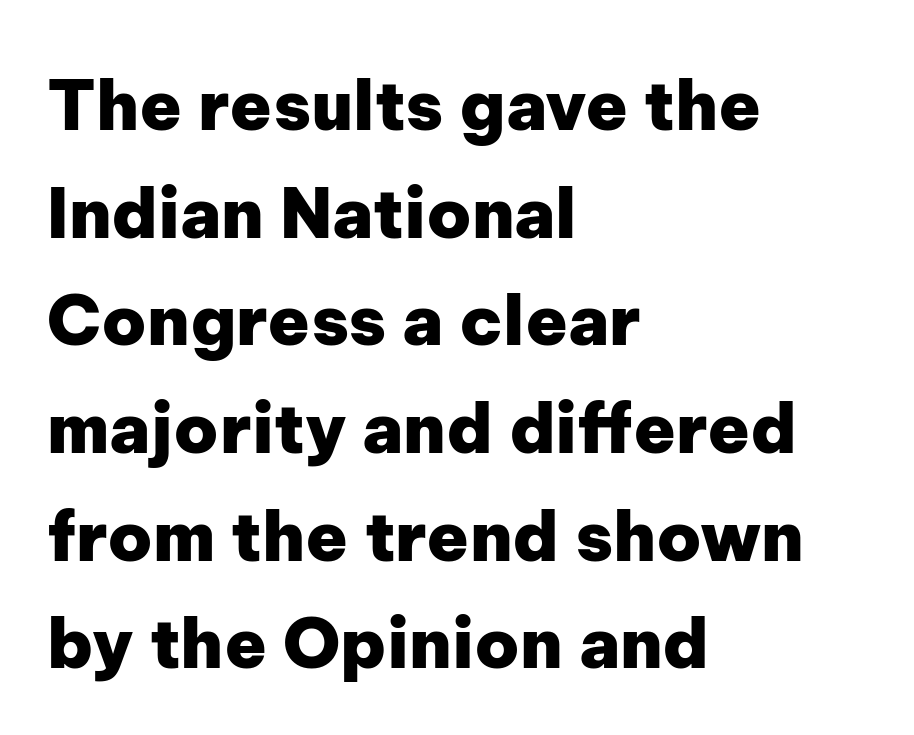
The image shows 69 px heavy sans-serif type, upright; set left-aligned, normal line spacing (1.56x), normal letter spacing, not underlined; low stroke contrast and a medium x-height.
